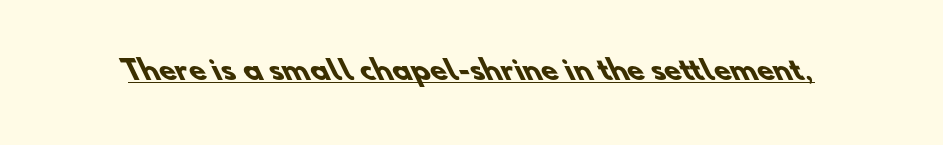
The image shows 27 px bold type; set normal letter spacing, underlined.
